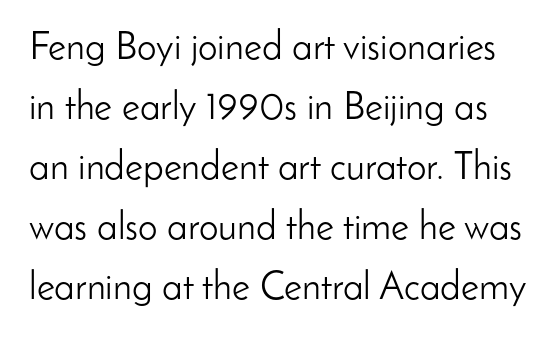
{"serif": "no", "italic": "no", "bold": "no", "weight": "light", "width": "normal", "stroke_contrast": "low", "x_height": "small", "monospaced": "no", "underline": "no", "line_spacing": "normal", "line_spacing_ratio": 1.54, "letter_spacing": "normal", "letter_spacing_em": 0.0, "glyph_px": 39}
